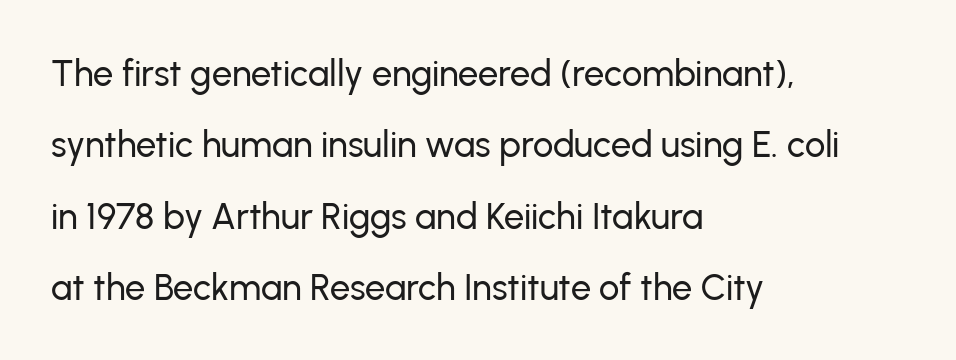
Visually the block forms a straight wall on the left and a jagged coastline on the right. Reading down the column, the eye jumps a long way to each next line. A sans-serif font was chosen for this passage. The rendering keeps characters at their native spacing. Upright lettering throughout. Think of a printed novel: that variable character pitch is what you see here.
